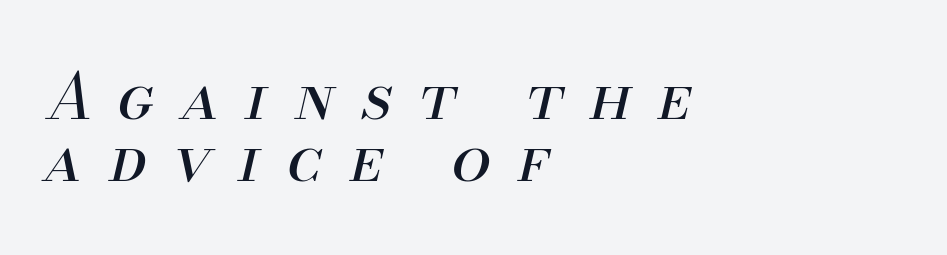
The image shows 63 px regular-weight type, italic (leaning right); set left-aligned, tight line spacing (0.98x), unusually wide letter spacing (+0.42 em), not underlined; medium stroke contrast and a small x-height.
